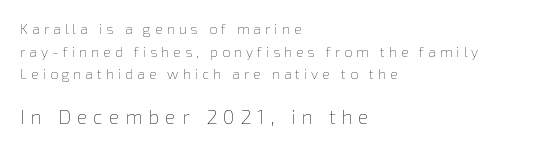
The lines are quadded left. The rows are spaced the way most documents space them. Block two is the big one; block one sits smaller above it. Stems here are at most as thick as an everyday book face. Just letters on the line, the space beneath them empty. Compared with typical body copy, the letter spacing here is much looser.
